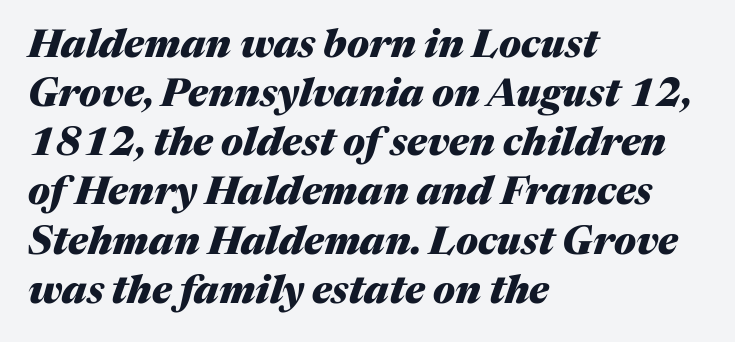
A typesetter would mark this as italic. The face used here is proportionally spaced, like ordinary book or web type. The line texture is even and compact thanks to regular tracking. One glance says typical: line gaps are just what's usual. Descenders hang freely into open space.
